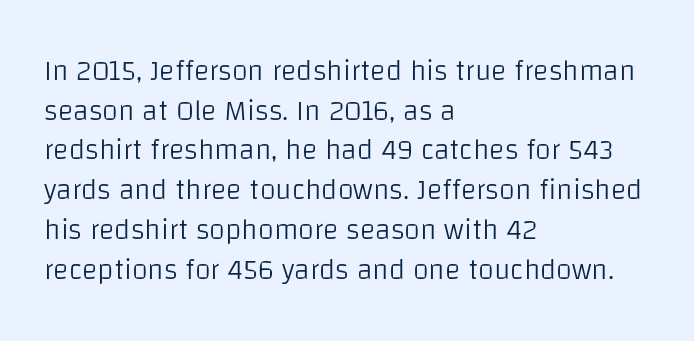
{"serif": "no", "italic": "no", "bold": "no", "weight": "light", "width": "normal", "stroke_contrast": "low", "x_height": "large", "monospaced": "no", "underline": "no", "align": "left", "line_spacing": "normal", "line_spacing_ratio": 1.37, "letter_spacing": "normal", "letter_spacing_em": 0.0, "glyph_px": 29}
